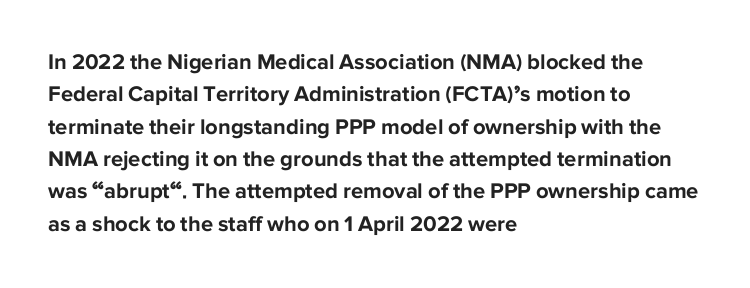
The image shows 22 px bold type, upright; set left-aligned, normal line spacing (1.47x), normal letter spacing, not underlined.
